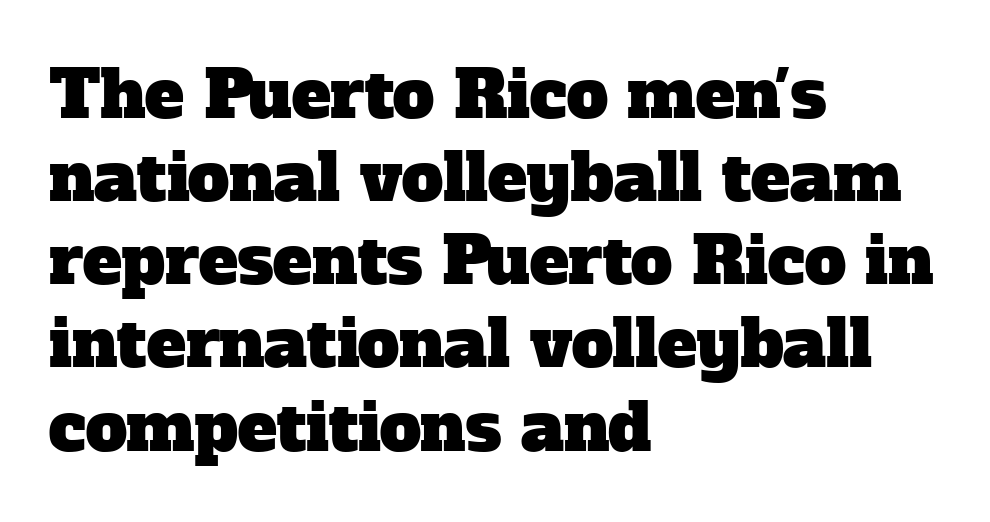
{"serif": "yes", "width": "normal", "stroke_contrast": "low", "x_height": "medium", "monospaced": "no", "underline": "no", "align": "left", "line_spacing": "normal", "line_spacing_ratio": 1.26, "letter_spacing": "normal", "letter_spacing_em": 0.0, "glyph_px": 66}
